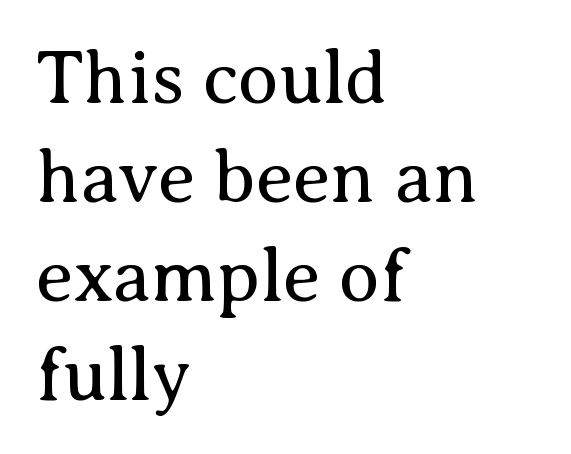
The image shows 75 px regular-weight serif type, upright; set left-aligned, normal line spacing (1.32x), normal letter spacing, not underlined; medium stroke contrast and a medium x-height.
